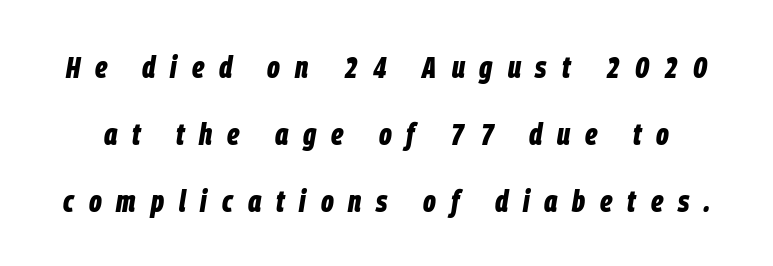
The image shows 31 px bold, condensed type, italic (leaning right); set loose line spacing (2.16x), unusually wide letter spacing (+0.48 em), not underlined; low stroke contrast and a large x-height.
